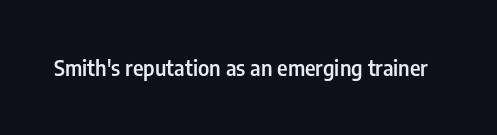
Typesetter's note: demi weight, one step under bold. The specimen omits any rule beneath the text block's lines. Is there any slant? The stems are plumb. Does extra space separate the letters? No, they use regular spacing.
